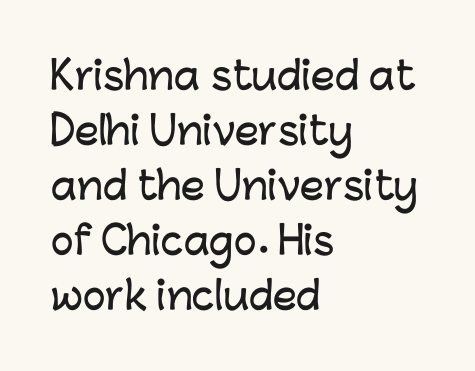
The image shows 38 px sans-serif type, upright; set left-aligned, normal line spacing (1.45x), normal letter spacing, not underlined; low stroke contrast and a medium x-height.
